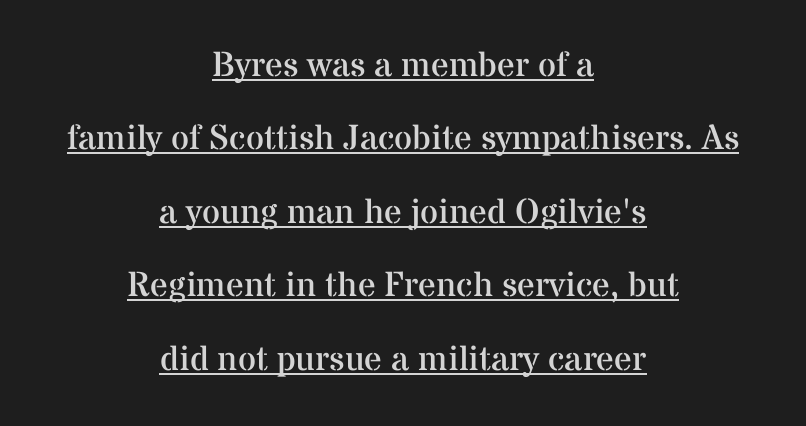
Q: Is the text bold? A: No.
Q: Is the text italic (slanted)? A: No, it is upright.
Q: Is the typeface a serif or a sans-serif typeface? A: Serif.
Q: Is the text underlined? A: Yes.
Q: How is the paragraph aligned? A: Centered.
Q: Is the spacing between letters normal or unusually wide? A: Normal.
Q: Is the spacing between lines tight, normal or loose? A: Loose.
Q: Width (condensed, normal, or wide)? A: Normal.
Q: Stroke contrast? A: Medium.
Q: x-height? A: Medium.
Q: Monospaced? A: No.
